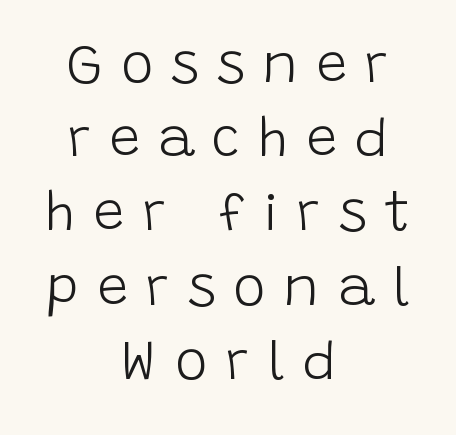
You can tell from the bare stems that sans-serif type was used. Alignment: centered. Vertical spacing — default. A typesetter would call this heavily tracked-out type. A typesetter would call this proportional, since set widths differ per character. Check under the words: just untouched page.
